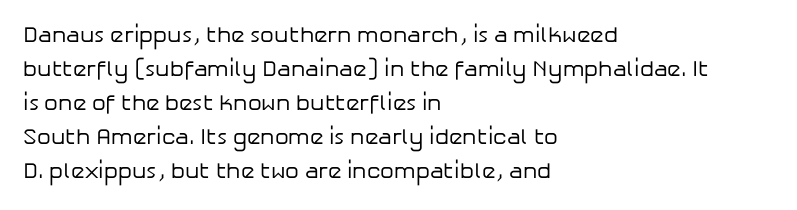
The image shows 22 px text type, upright; set left-aligned, normal line spacing (1.55x), normal letter spacing, not underlined.
